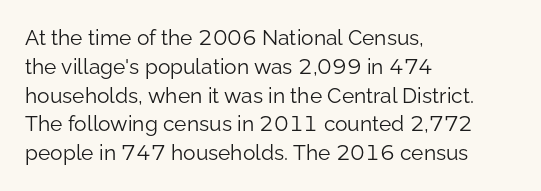
Each new line begins a customary step beneath the previous one. Stems here are at most as thick as an everyday book face. Words appear dense and cohesive because spacing is normal. Descenders hang freely into open space. The axis of the letterforms is exactly vertical.
